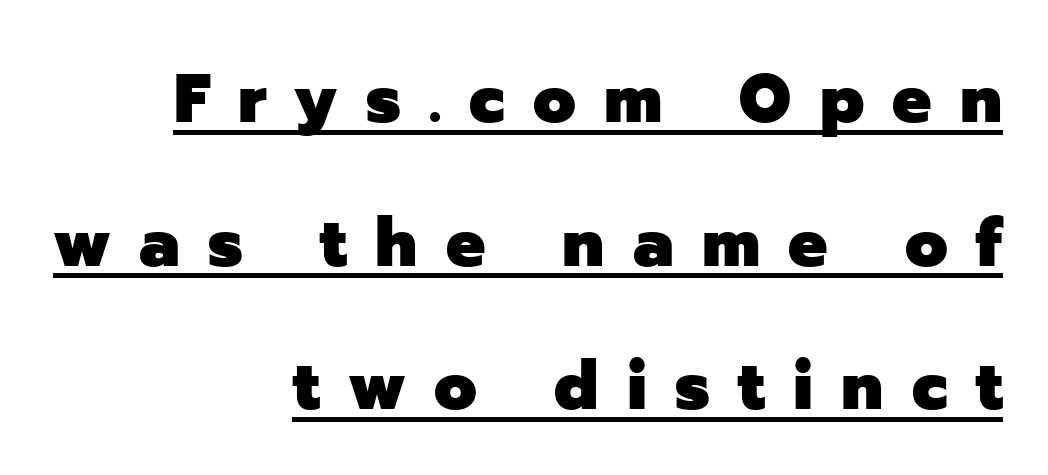
Q: Is the text bold? A: Yes.
Q: Is the text italic (slanted)? A: No, it is upright.
Q: Is the typeface a serif or a sans-serif typeface? A: Sans-serif.
Q: Is the text underlined? A: Yes.
Q: How is the paragraph aligned? A: Right-aligned.
Q: Is the spacing between letters normal or unusually wide? A: Unusually wide.
Q: Is the spacing between lines tight, normal or loose? A: Loose.
Q: Width (condensed, normal, or wide)? A: Normal.
Q: Stroke contrast? A: Low.
Q: x-height? A: Medium.
Q: Monospaced? A: No.
